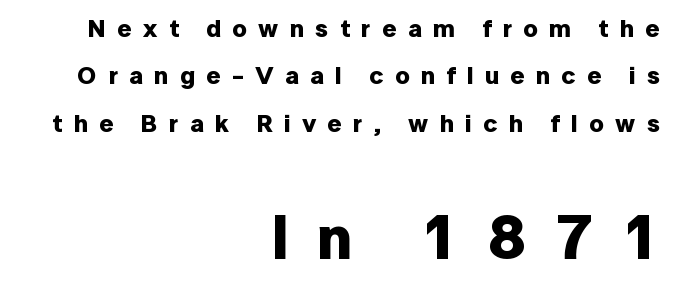
The image shows 62 px bold sans-serif type, upright; set right-aligned, loose line spacing (1.9x), unusually wide letter spacing (+0.45 em), not underlined; the second (bottom) block is 2.48x larger; low stroke contrast and a medium x-height.
